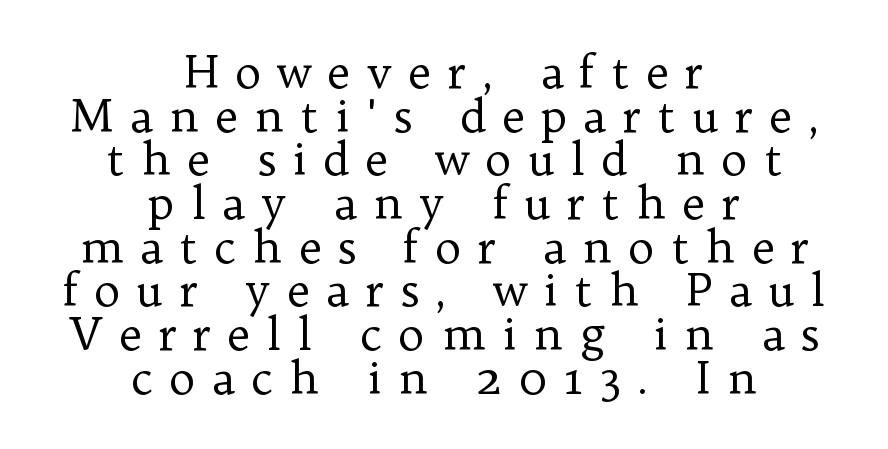
The image shows 45 px regular-weight serif type, upright; set centered, tight line spacing (0.97x), unusually wide letter spacing (+0.36 em), not underlined; low stroke contrast and a medium x-height.
